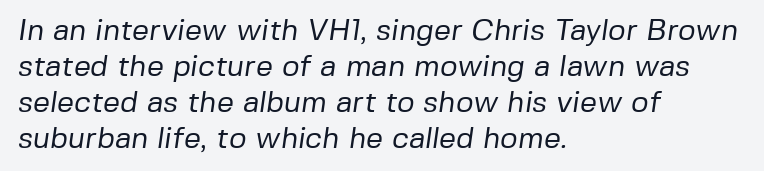
Q: Is the text bold? A: No.
Q: Is the typeface a serif or a sans-serif typeface? A: Sans-serif.
Q: Is the text underlined? A: No.
Q: How is the paragraph aligned? A: Left-aligned.
Q: Is the spacing between letters normal or unusually wide? A: Normal.
Q: Width (condensed, normal, or wide)? A: Normal.
Q: Stroke contrast? A: Low.
Q: x-height? A: Medium.
Q: Monospaced? A: No.
